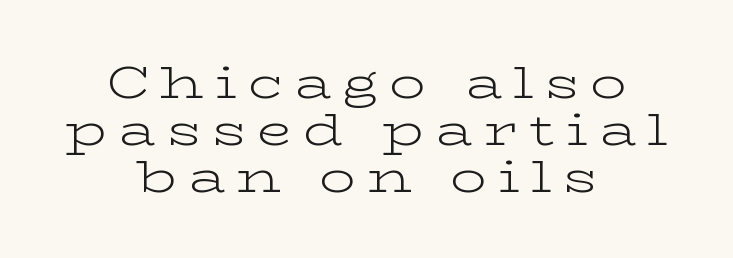
Italic? Not at all — the glyphs are vertical. This sample uses a serif face. The passage shown is not bold in any degree. Is there much room between lines? No — they nearly touch. The specimen omits any rule beneath the text block's lines.
